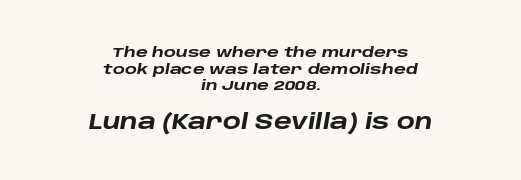
Teacher's note: observe the equal gaps on both sides — that is centered alignment. Every character sits at an angle, as italics do. The sample has been set heavy, in full bold. Check under the words: just untouched page.
